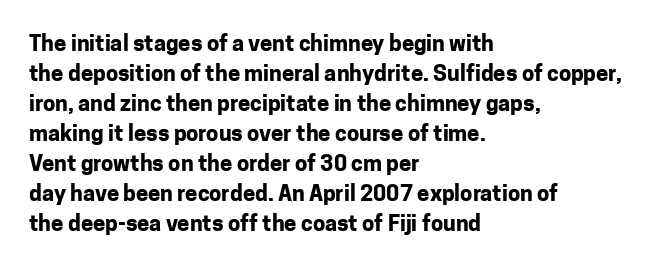
{"italic": "no", "bold": "yes", "underline": "no", "align": "left", "line_spacing": "normal", "line_spacing_ratio": 1.36, "letter_spacing": "normal", "letter_spacing_em": 0.0, "glyph_px": 22}
